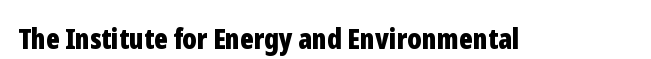
{"serif": "no", "italic": "no", "bold": "yes", "weight": "bold", "width": "condensed", "stroke_contrast": "low", "x_height": "medium", "monospaced": "no", "underline": "no", "letter_spacing": "normal", "letter_spacing_em": 0.0, "glyph_px": 29}
